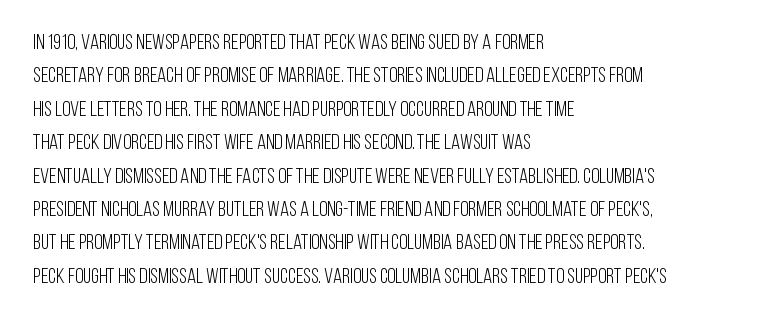
How would I describe the line gaps? Plain and ordinary. Weight: in the light-to-regular range. The type is set solid horizontally, with unmodified tracking. The lines are quadded left.
